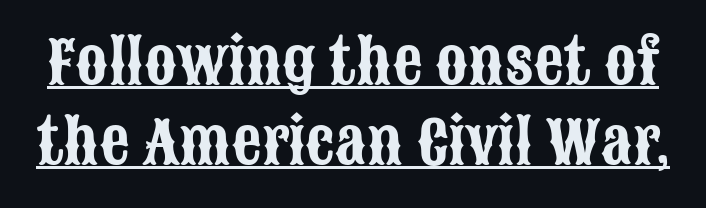
In terms of letterform style, serifs are entirely absent. Spacing verdict: proportional, widths tailored to each character. Interline gaps are of average width in this sample. Tracking value appears to be zero — textbook default spacing. Every stem runs plumb, perpendicular to the baseline. Decoration check: the copy is underlined.
